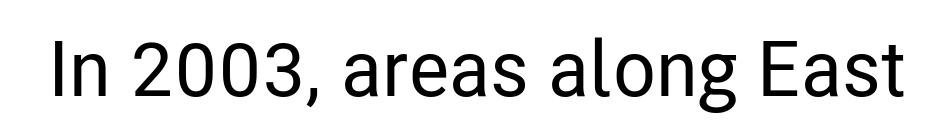
The image shows 78 px condensed sans-serif type, upright; set normal letter spacing, not underlined; low stroke contrast and a medium x-height.
